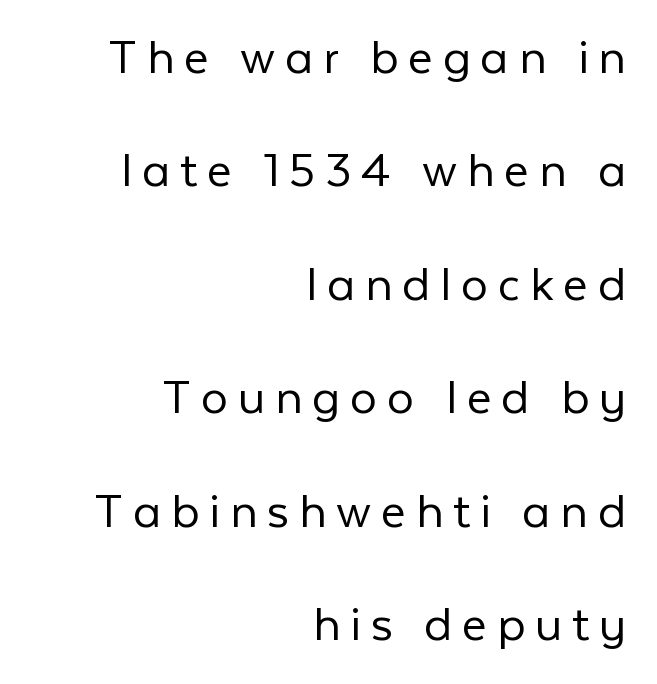
The font family rendered here belongs to the sans-serif group. A flush-right, rag-left setting is used for this passage. Spacing verdict: proportional, widths tailored to each character. Notice how the stems are strictly vertical — no italics here. The line-height multiplier appears high, well above default. The string is rendered with underlining switched off.
